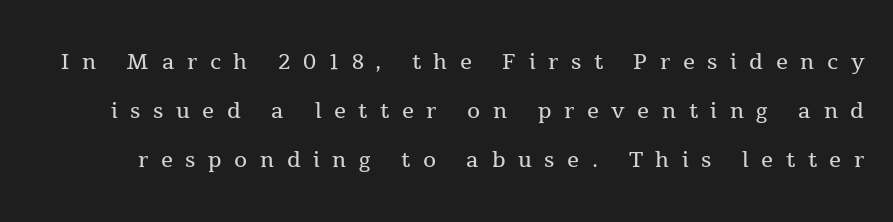
{"serif": "yes", "italic": "no", "bold": "no", "weight": "regular", "width": "normal", "x_height": "medium", "monospaced": "no", "underline": "no", "line_spacing": "normal", "line_spacing_ratio": 1.64, "letter_spacing": "wide", "letter_spacing_em": 0.42, "glyph_px": 30}
